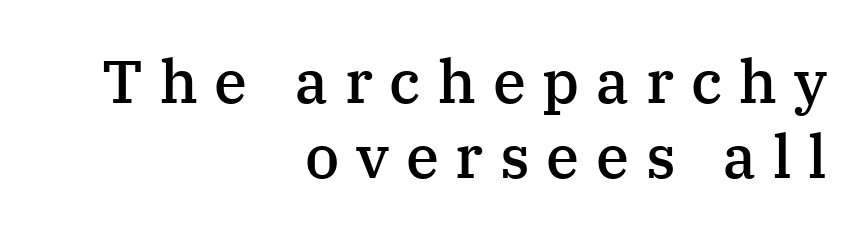
{"serif": "yes", "italic": "no", "bold": "semi", "weight": "semibold", "width": "normal", "stroke_contrast": "medium", "x_height": "medium", "monospaced": "no", "underline": "no", "align": "right", "line_spacing": "normal", "line_spacing_ratio": 1.25, "letter_spacing": "wide", "letter_spacing_em": 0.28, "glyph_px": 60}
